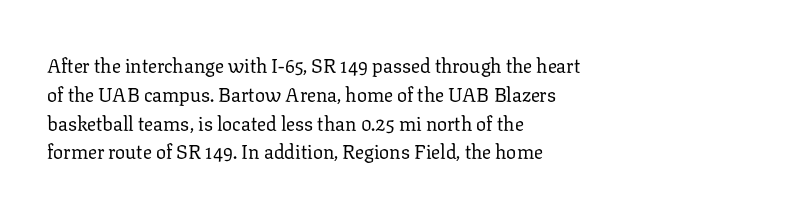
{"italic": "no", "bold": "no", "underline": "no", "align": "left", "line_spacing": "normal", "line_spacing_ratio": 1.44, "letter_spacing": "normal", "letter_spacing_em": 0.0, "glyph_px": 20}
